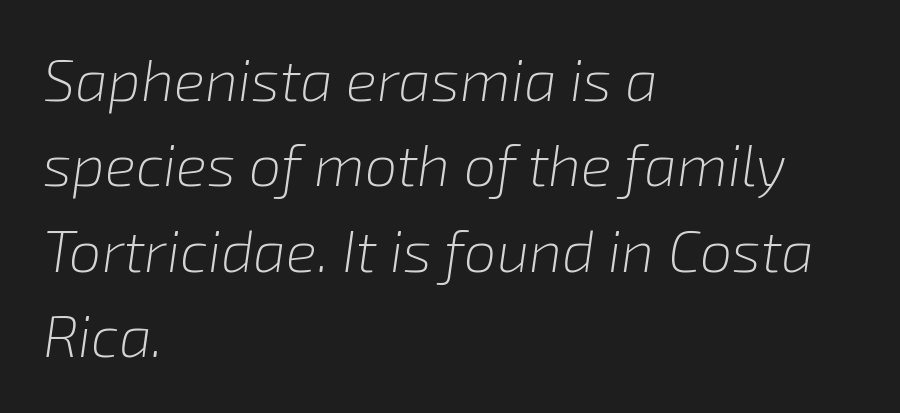
The image shows 58 px light type, italic (leaning right); set left-aligned, normal line spacing (1.47x), normal letter spacing, not underlined; low stroke contrast and a medium x-height.
